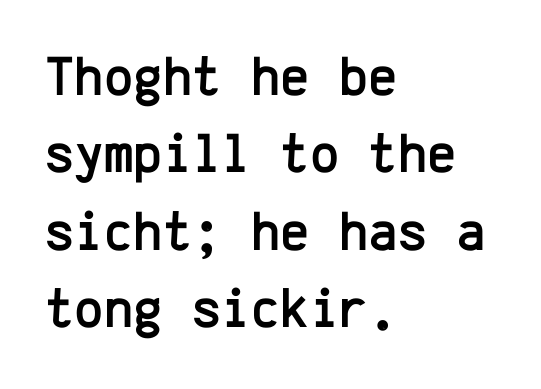
The image shows 56 px sans-serif type, upright, monospaced; set left-aligned, normal line spacing (1.38x), normal letter spacing, not underlined; low stroke contrast and a medium x-height.
